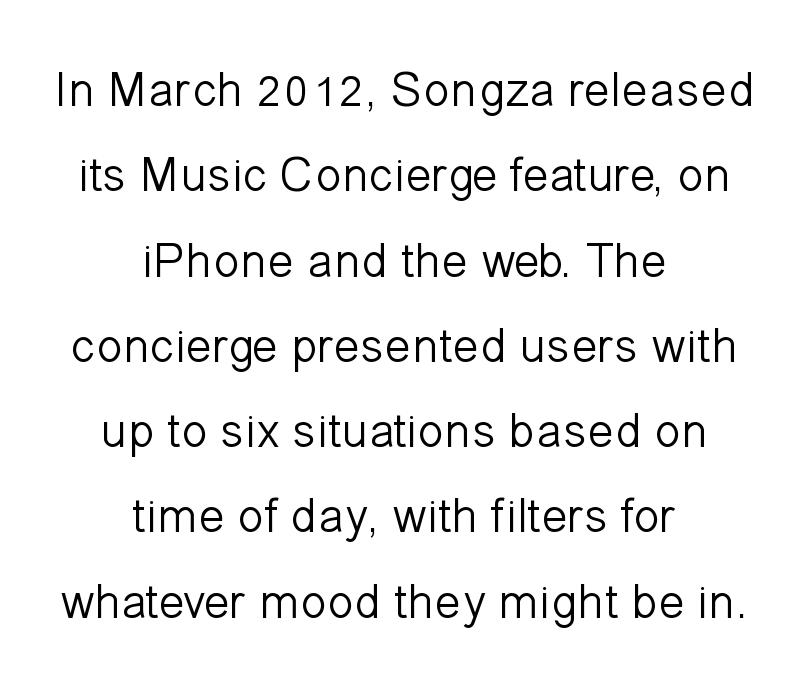
The image shows 49 px light sans-serif type, upright; set centered, line spacing 1.74x, normal letter spacing, not underlined; low stroke contrast and a medium x-height.
